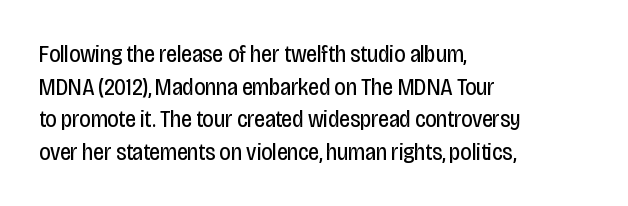
Plain, unruled lines of type. Ordinary non-slanted type is in use. Does extra space separate the letters? No, they use regular spacing. This is not heavy type; no bold has been used. These lines sit exactly where default settings would place them. Reading down the block, your eye returns to a fixed left position each line.
